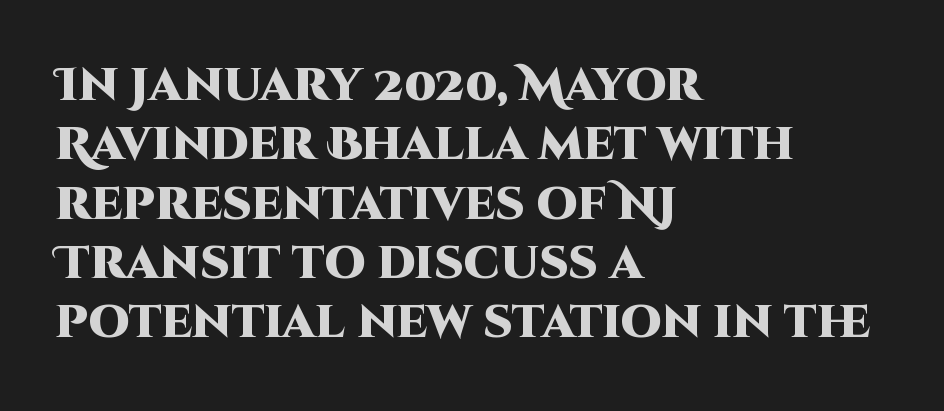
The image shows 46 px heavy sans-serif type, upright; set left-aligned, normal line spacing (1.29x), normal letter spacing, not underlined; high stroke contrast and a large x-height.
